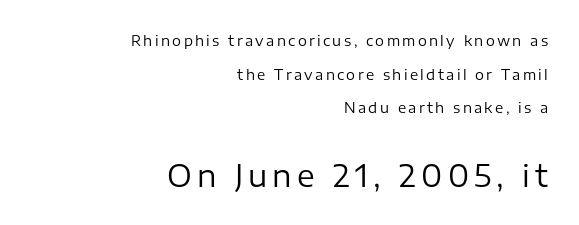
The image shows 30 px regular-weight sans-serif type, upright; set right-aligned, loose line spacing (2.4x), not underlined; the second (bottom) block is 2.14x larger; low stroke contrast and a medium x-height.
